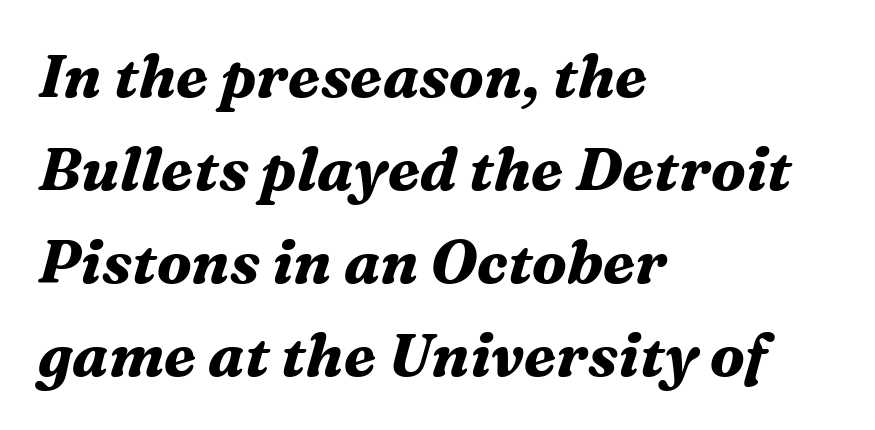
In terms of letterform style, serifs are clearly present. The typesetter chose a ragged-right arrangement here. Students, observe: this is what conventionally led text looks like. Posture: slanted. Proportional: the letters do not fall into vertical columns. Decoration check: the copy has no underline.
